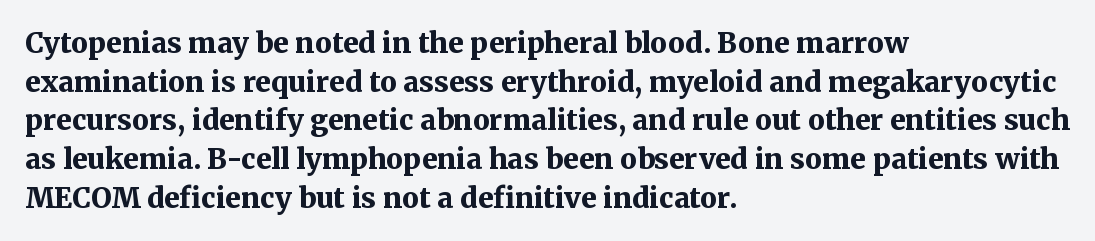
The image shows 28 px bold serif type, upright; set left-aligned, normal line spacing (1.38x), normal letter spacing, not underlined; medium stroke contrast and a medium x-height.
